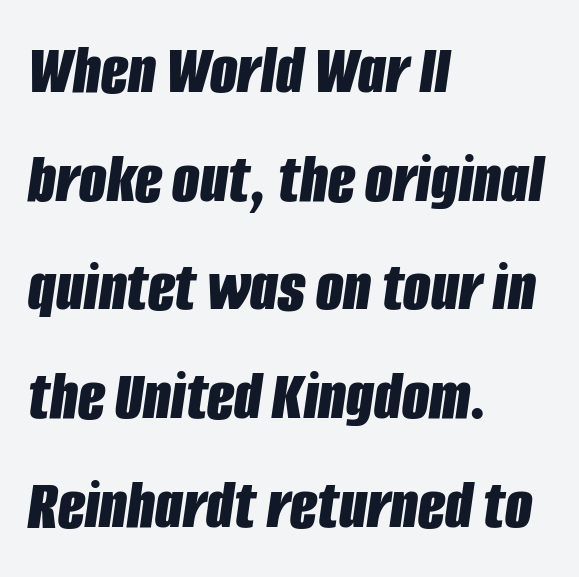
The specimen omits any rule beneath the text block's lines. Students, note that the glyphs here touch the page at normal intervals. This rendering uses left alignment, leaving the right contour irregular. What weight is shown? A full bold with thick strokes. Compared with ordinary roman type, these characters are visibly tilted.
